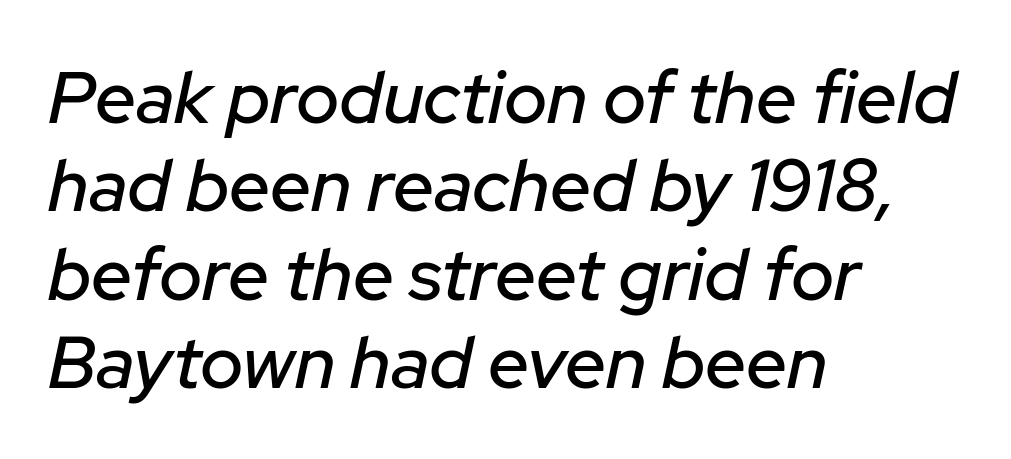
{"italic": "yes", "lean": "right", "slant_degrees": 12, "width": "normal", "stroke_contrast": "low", "x_height": "medium", "monospaced": "no", "underline": "no", "align": "left", "line_spacing_ratio": 1.21, "letter_spacing": "normal", "letter_spacing_em": 0.0, "glyph_px": 73}
